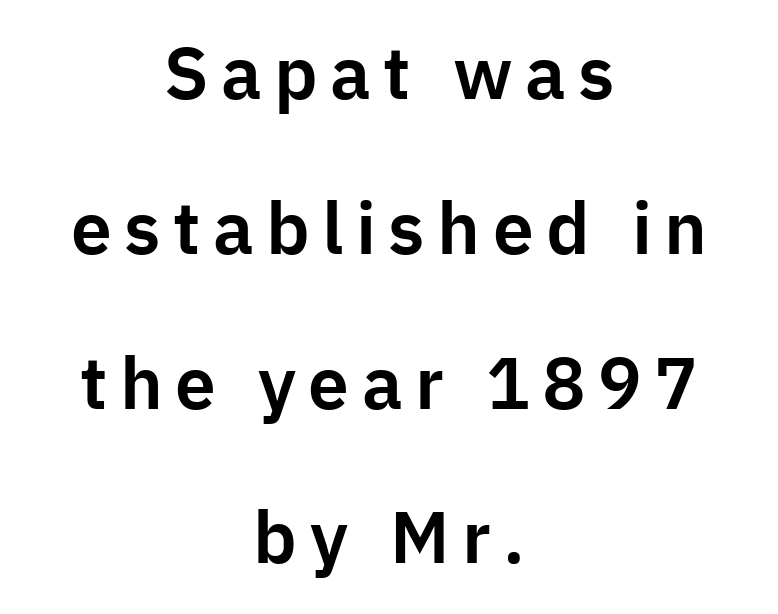
Q: Is the text italic (slanted)? A: No, it is upright.
Q: Is the typeface a serif or a sans-serif typeface? A: Sans-serif.
Q: Is the text underlined? A: No.
Q: How is the paragraph aligned? A: Centered.
Q: Is the spacing between lines tight, normal or loose? A: Loose.
Q: Width (condensed, normal, or wide)? A: Normal.
Q: Stroke contrast? A: Low.
Q: x-height? A: Medium.
Q: Monospaced? A: No.
